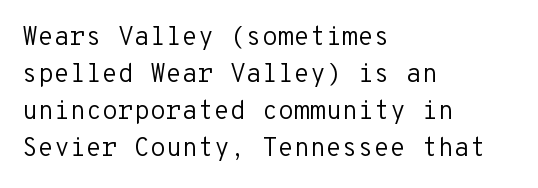
{"italic": "no", "bold": "no", "underline": "no", "align": "left", "line_spacing": "normal", "line_spacing_ratio": 1.42, "letter_spacing": "normal", "letter_spacing_em": 0.0, "glyph_px": 26}
